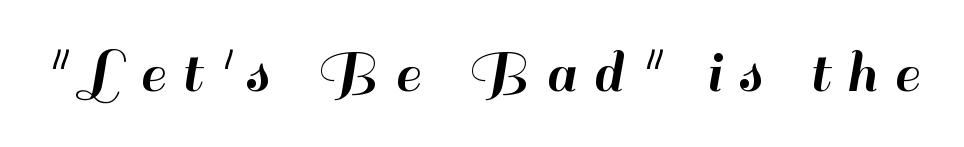
The passage shown is typed in a proportional face where columns would drift. Letterform terminals end flat and unadorned throughout the passage. Between one letter and the next there's a generous, obvious gap. Only glyphs here, with clear space below each row.
